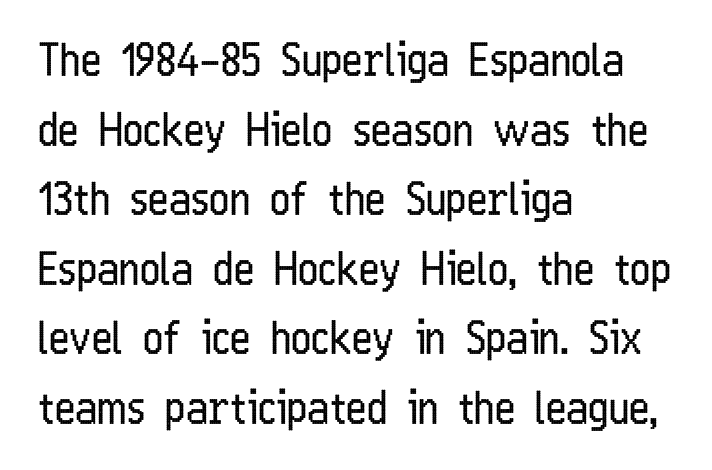
{"serif": "no", "italic": "no", "bold": "no", "weight": "regular", "width": "condensed", "stroke_contrast": "low", "x_height": "medium", "monospaced": "no", "underline": "no", "align": "left", "line_spacing": "normal", "line_spacing_ratio": 1.58, "letter_spacing": "normal", "letter_spacing_em": 0.0, "glyph_px": 44}
